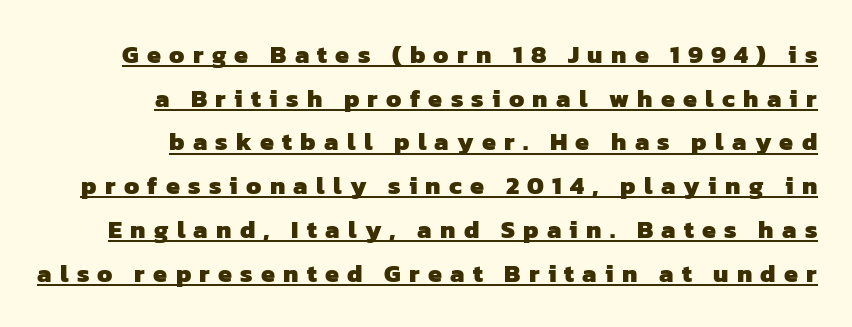
The image shows 25 px bold type; set right-aligned, line spacing 1.75x, unusually wide letter spacing (+0.33 em), underlined.
